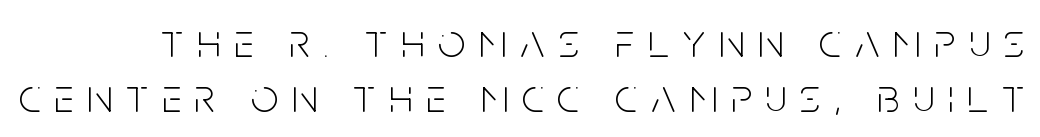
Q: Is the text bold? A: No.
Q: Is the text italic (slanted)? A: No, it is upright.
Q: Is the typeface a serif or a sans-serif typeface? A: Sans-serif.
Q: Is the text underlined? A: No.
Q: Is the spacing between letters normal or unusually wide? A: Unusually wide.
Q: Is the spacing between lines tight, normal or loose? A: Tight.
Q: Width (condensed, normal, or wide)? A: Condensed.
Q: Stroke contrast? A: Low.
Q: x-height? A: Large.
Q: Monospaced? A: No.
